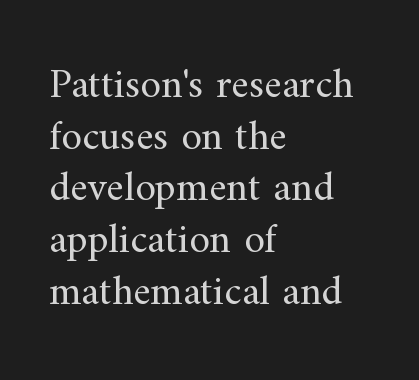
{"serif": "yes", "italic": "no", "bold": "no", "weight": "regular", "width": "normal", "stroke_contrast": "medium", "x_height": "small", "monospaced": "no", "underline": "no", "align": "left", "line_spacing_ratio": 1.23, "letter_spacing": "normal", "letter_spacing_em": 0.0, "glyph_px": 42}
